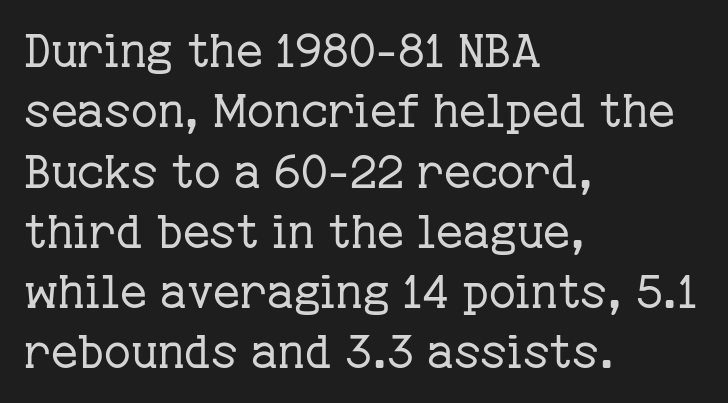
The image shows 46 px regular-weight serif type, upright; set left-aligned, normal line spacing (1.31x), normal letter spacing, not underlined; low stroke contrast and a medium x-height.
